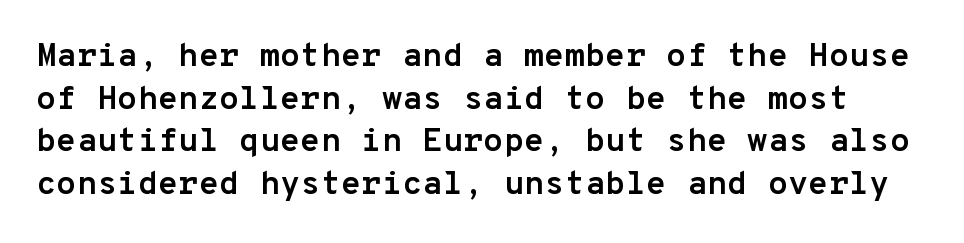
Q: Is the text bold? A: Yes.
Q: Is the text italic (slanted)? A: No, it is upright.
Q: Is the typeface a serif or a sans-serif typeface? A: Sans-serif.
Q: Is the text underlined? A: No.
Q: Is the spacing between letters normal or unusually wide? A: Normal.
Q: Is the spacing between lines tight, normal or loose? A: Normal.
Q: Width (condensed, normal, or wide)? A: Normal.
Q: Stroke contrast? A: Low.
Q: x-height? A: Medium.
Q: Monospaced? A: Yes.
